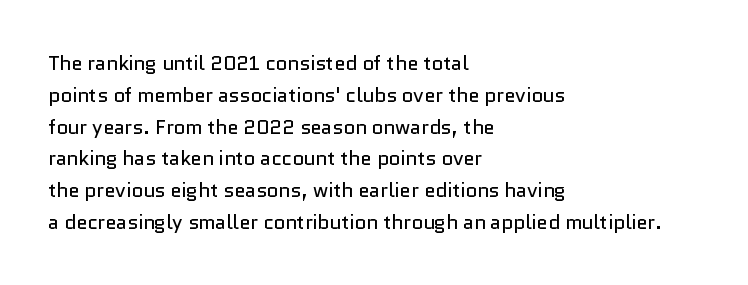
{"italic": "no", "bold": "no", "underline": "no", "align": "left", "line_spacing": "normal", "line_spacing_ratio": 1.59, "letter_spacing": "normal", "letter_spacing_em": 0.0, "glyph_px": 20}
